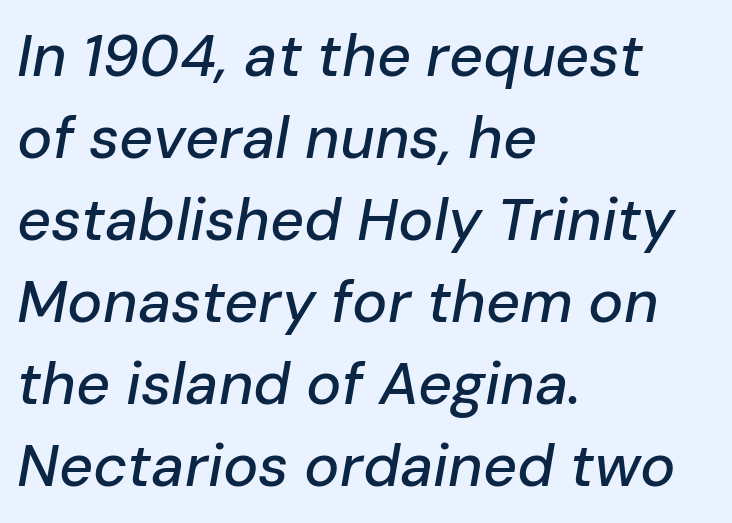
One glance says typical: line gaps are just what's usual. Slanted lettering throughout. The letters sit at their default tracking, neither squeezed nor spread. The paragraph has a hard left edge and a soft right edge. No word sits above an underline. Character widths vary here, with narrow letters taking less room than wide ones.
